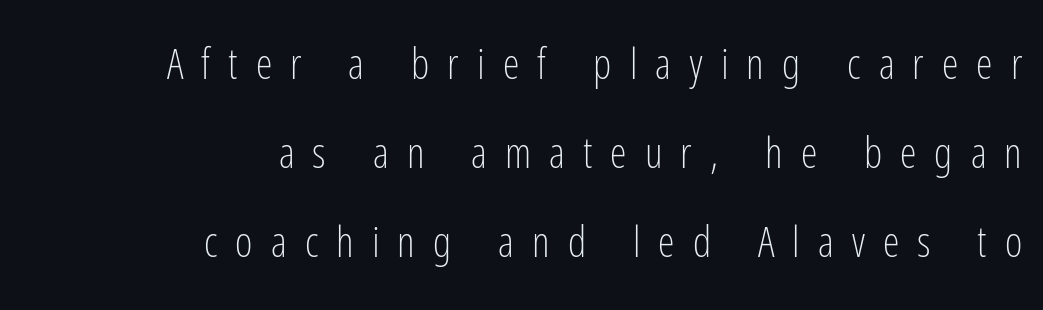
Q: Is the text bold? A: No.
Q: Is the text italic (slanted)? A: No, it is upright.
Q: Is the typeface a serif or a sans-serif typeface? A: Sans-serif.
Q: Is the text underlined? A: No.
Q: How is the paragraph aligned? A: Right-aligned.
Q: Is the spacing between letters normal or unusually wide? A: Unusually wide.
Q: Is the spacing between lines tight, normal or loose? A: Loose.
Q: Width (condensed, normal, or wide)? A: Condensed.
Q: Stroke contrast? A: Low.
Q: x-height? A: Medium.
Q: Monospaced? A: No.
